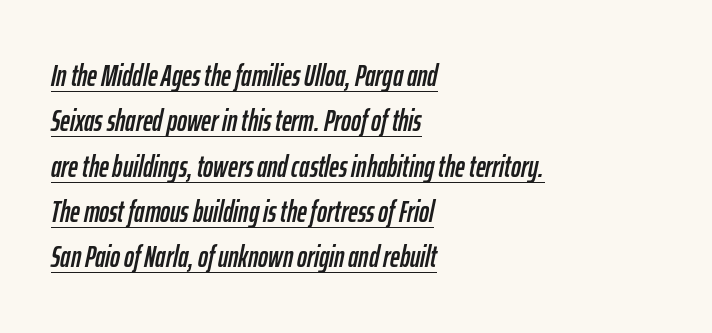
{"italic": "yes", "lean": "right", "slant_degrees": 12, "width": "condensed", "stroke_contrast": "low", "x_height": "medium", "monospaced": "no", "underline": "yes", "align": "left", "line_spacing": "normal", "line_spacing_ratio": 1.51, "letter_spacing": "normal", "letter_spacing_em": 0.0, "glyph_px": 30}
